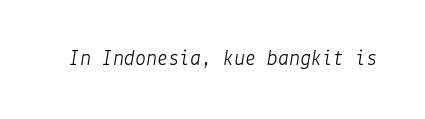
Q: Is the text bold? A: No.
Q: Is the text italic (slanted)? A: Yes, it leans right by about 9 degrees.
Q: Is the text underlined? A: No.
Q: Is the spacing between letters normal or unusually wide? A: Normal.
